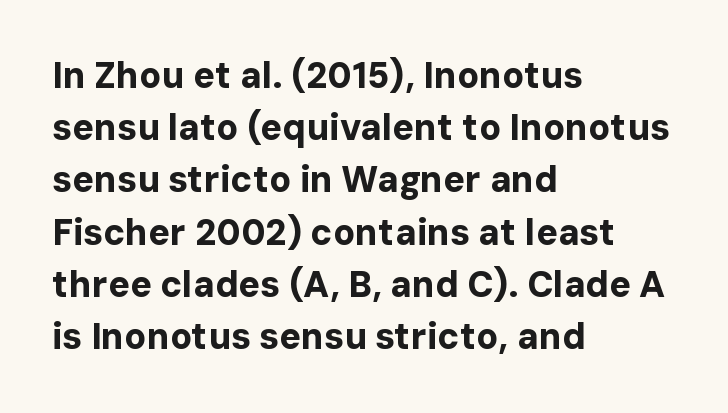
Q: Is the text bold? A: Yes.
Q: Is the text italic (slanted)? A: No, it is upright.
Q: Is the typeface a serif or a sans-serif typeface? A: Sans-serif.
Q: Is the text underlined? A: No.
Q: How is the paragraph aligned? A: Left-aligned.
Q: Is the spacing between letters normal or unusually wide? A: Normal.
Q: Is the spacing between lines tight, normal or loose? A: Normal.
Q: Width (condensed, normal, or wide)? A: Normal.
Q: Stroke contrast? A: Low.
Q: x-height? A: Medium.
Q: Monospaced? A: No.
